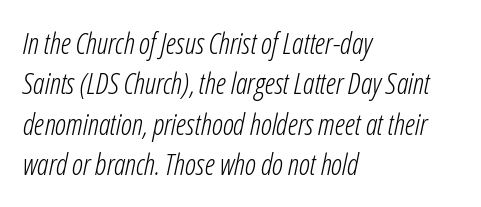
The image shows 29 px light, condensed type, italic (leaning right); set left-aligned, normal line spacing (1.39x), normal letter spacing, not underlined; low stroke contrast and a medium x-height.
